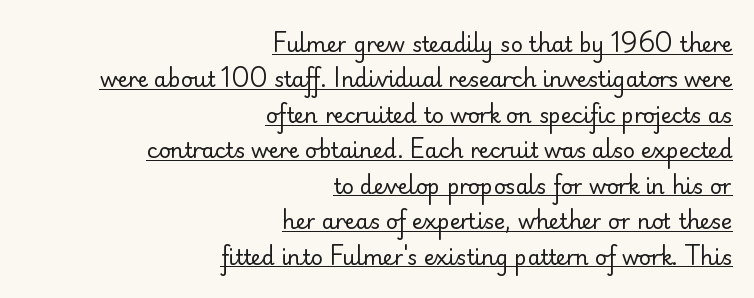
Visually the block forms a straight wall on the right and a jagged coastline on the left. Emphasis is given by a line drawn under the lettering. The lines sit at an ordinary, default distance from one another. You can tell it's not italic because the verticals are truly vertical. The passage shown has conventional tracking throughout. Weight: in the light-to-regular range.
